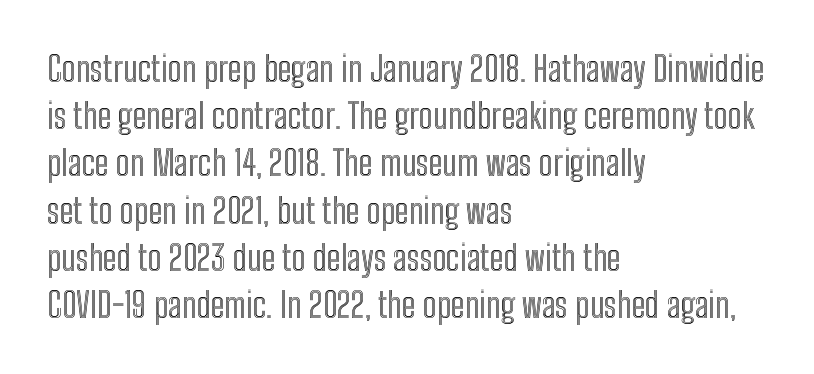
Q: Is the text italic (slanted)? A: No, it is upright.
Q: Is the text underlined? A: No.
Q: How is the paragraph aligned? A: Left-aligned.
Q: Is the spacing between letters normal or unusually wide? A: Normal.
Q: Is the spacing between lines tight, normal or loose? A: Normal.
Q: Width (condensed, normal, or wide)? A: Condensed.
Q: x-height? A: Medium.
Q: Monospaced? A: No.
